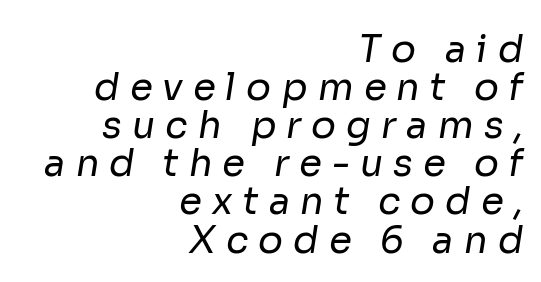
{"serif": "no", "bold": "no", "weight": "regular", "width": "normal", "stroke_contrast": "low", "x_height": "medium", "monospaced": "no", "underline": "no", "align": "right", "line_spacing": "tight", "line_spacing_ratio": 1.03, "letter_spacing": "wide", "letter_spacing_em": 0.27, "glyph_px": 37}
